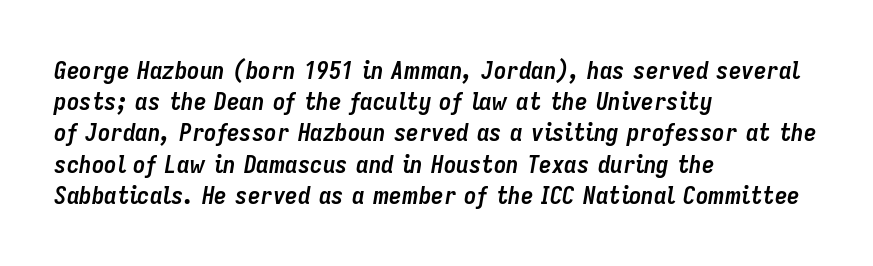
{"italic": "yes", "lean": "right", "slant_degrees": 9, "bold": "yes", "underline": "no", "align": "left", "line_spacing": "normal", "line_spacing_ratio": 1.25, "letter_spacing": "normal", "letter_spacing_em": 0.0, "glyph_px": 25}
